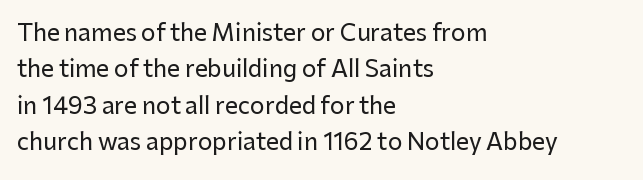
{"italic": "no", "underline": "no", "align": "left", "line_spacing": "normal", "line_spacing_ratio": 1.58, "letter_spacing": "normal", "letter_spacing_em": 0.0, "glyph_px": 23}
